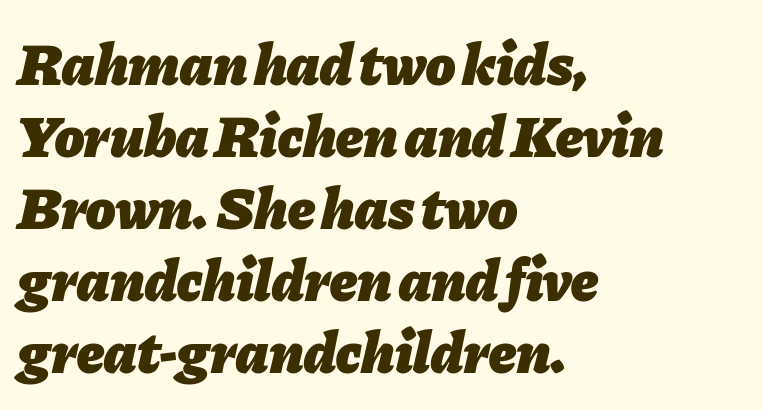
{"italic": "yes", "lean": "right", "slant_degrees": 11, "bold": "yes", "weight": "heavy", "width": "normal", "stroke_contrast": "low", "x_height": "medium", "monospaced": "no", "underline": "no", "align": "left", "line_spacing_ratio": 1.2, "letter_spacing": "normal", "letter_spacing_em": 0.0, "glyph_px": 60}
